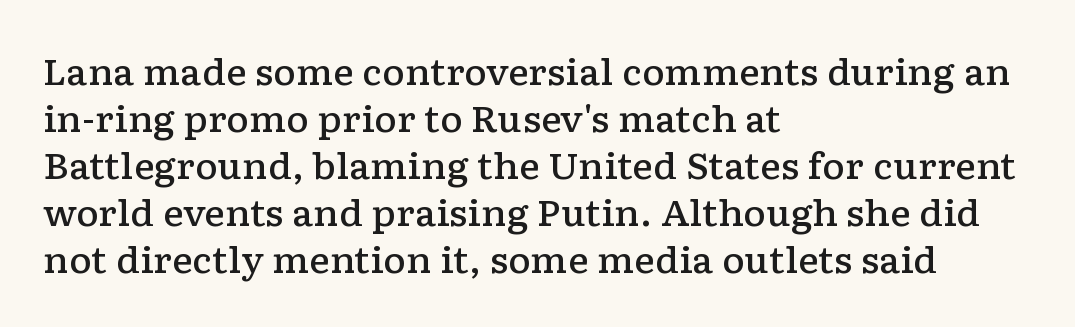
Q: Is the text bold? A: Semi-bold.
Q: Is the text italic (slanted)? A: No, it is upright.
Q: Is the typeface a serif or a sans-serif typeface? A: Serif.
Q: Is the text underlined? A: No.
Q: How is the paragraph aligned? A: Left-aligned.
Q: Is the spacing between letters normal or unusually wide? A: Normal.
Q: Is the spacing between lines tight, normal or loose? A: Normal.
Q: Width (condensed, normal, or wide)? A: Wide.
Q: Stroke contrast? A: Low.
Q: x-height? A: Medium.
Q: Monospaced? A: No.
